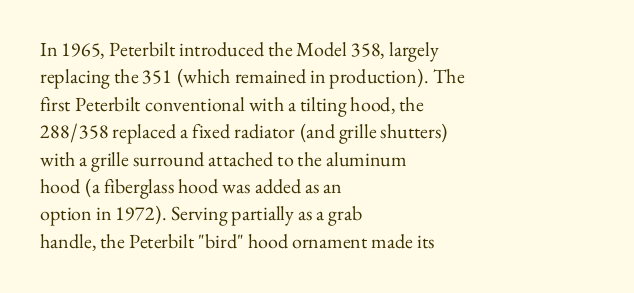
Caption: standard tracking, unaltered. Alignment: flush left. Line spacing here is normal. Weight: not bold — regular or lighter.
